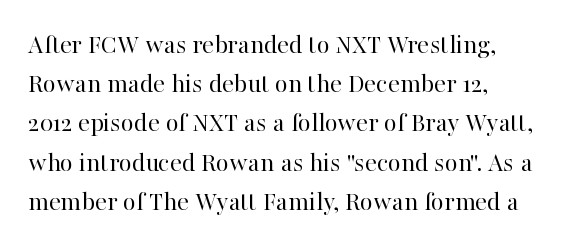
{"serif": "yes", "italic": "no", "bold": "no", "weight": "regular", "width": "normal", "stroke_contrast": "high", "x_height": "medium", "monospaced": "no", "underline": "no", "line_spacing": "normal", "line_spacing_ratio": 1.4, "letter_spacing": "normal", "letter_spacing_em": 0.0, "glyph_px": 28}
